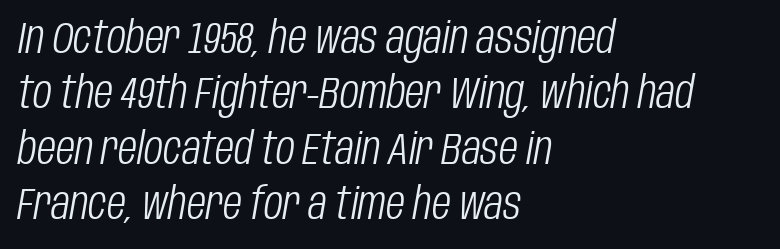
Q: Is the text bold? A: No.
Q: Is the text italic (slanted)? A: Yes, it leans right by about 10 degrees.
Q: Is the text underlined? A: No.
Q: How is the paragraph aligned? A: Left-aligned.
Q: Is the spacing between letters normal or unusually wide? A: Normal.
Q: Is the spacing between lines tight, normal or loose? A: Normal.
Q: Width (condensed, normal, or wide)? A: Condensed.
Q: Stroke contrast? A: Low.
Q: x-height? A: Large.
Q: Monospaced? A: No.
